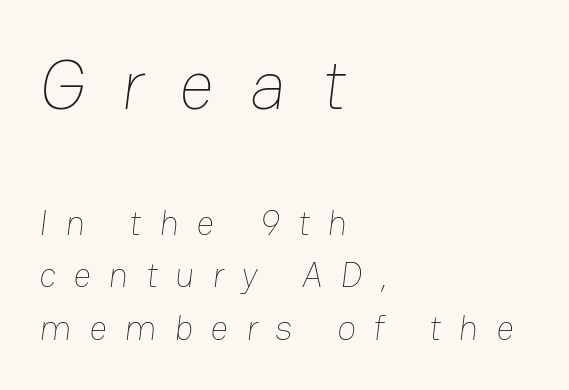
Note the varied advance widths — an 'i' is clearly narrower than an 'm'. This rendering uses left alignment, leaving the right contour irregular. Compared with typical paragraphs, the rows here are spaced about the same. No word sits above an underline. Caption: expanded tracking, letters set apart.
